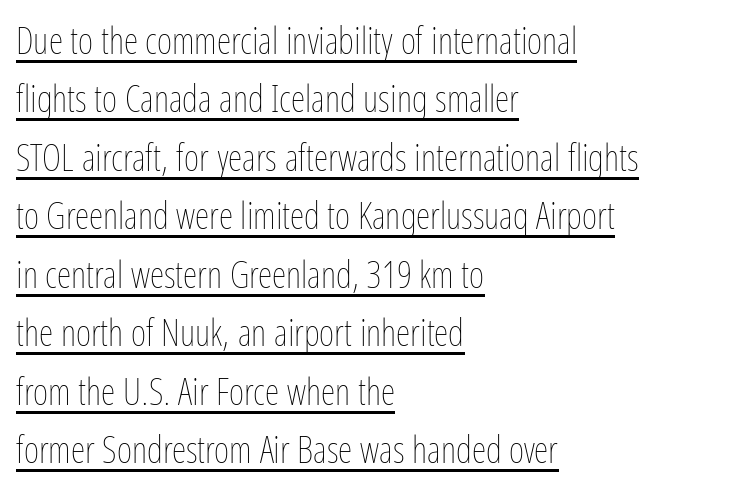
{"italic": "no", "bold": "no", "weight": "thin", "width": "condensed", "stroke_contrast": "low", "x_height": "medium", "monospaced": "no", "underline": "yes", "align": "left", "line_spacing": "normal", "line_spacing_ratio": 1.58, "letter_spacing": "normal", "letter_spacing_em": 0.0, "glyph_px": 37}
